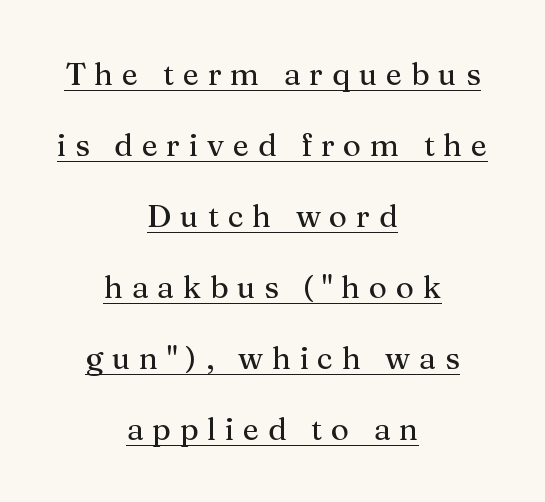
Q: Is the text italic (slanted)? A: No, it is upright.
Q: Is the typeface a serif or a sans-serif typeface? A: Serif.
Q: Is the text underlined? A: Yes.
Q: How is the paragraph aligned? A: Centered.
Q: Is the spacing between letters normal or unusually wide? A: Unusually wide.
Q: Is the spacing between lines tight, normal or loose? A: Loose.
Q: Width (condensed, normal, or wide)? A: Normal.
Q: Stroke contrast? A: Medium.
Q: x-height? A: Medium.
Q: Monospaced? A: No.
